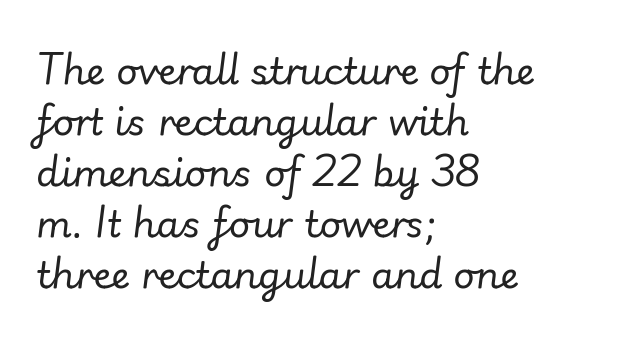
The image shows 37 px regular-weight type, italic (leaning right); set left-aligned, normal line spacing (1.38x), normal letter spacing, not underlined; low stroke contrast and a small x-height.
